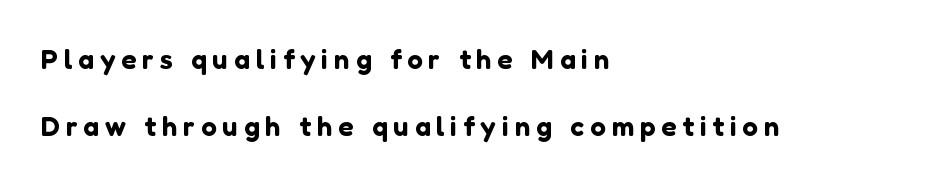
The image shows 28 px sans-serif type, upright; set left-aligned, loose line spacing (2.41x), unusually wide letter spacing (+0.21 em), not underlined; low stroke contrast and a medium x-height.
